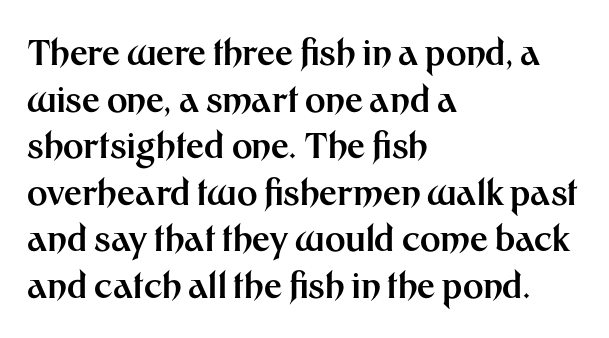
{"serif": "no", "italic": "no", "bold": "yes", "weight": "bold", "width": "normal", "stroke_contrast": "medium", "x_height": "medium", "monospaced": "no", "underline": "no", "align": "left", "line_spacing": "normal", "line_spacing_ratio": 1.33, "letter_spacing": "normal", "letter_spacing_em": 0.0, "glyph_px": 35}
